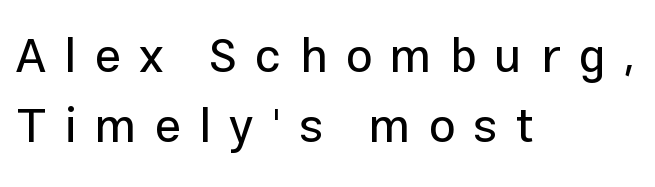
The image shows 47 px sans-serif type, upright; set left-aligned, normal line spacing (1.5x), unusually wide letter spacing (+0.39 em), not underlined; low stroke contrast and a medium x-height.
